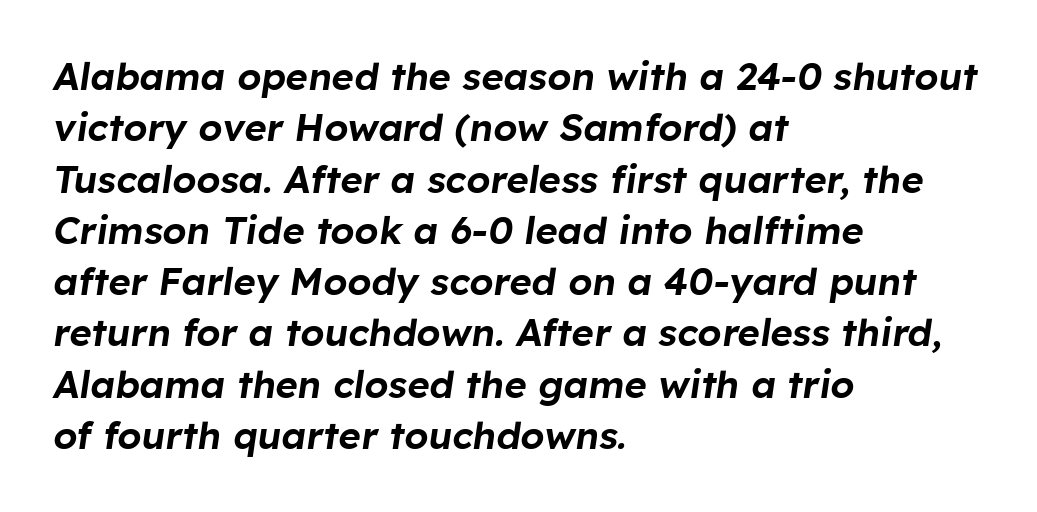
Check the space under the baseline: it is left empty. These lines are rendered in a variable-pitch font. Is the type slanted? Yes — the strokes lean at a clear angle. Each new line begins a customary step beneath the previous one.
